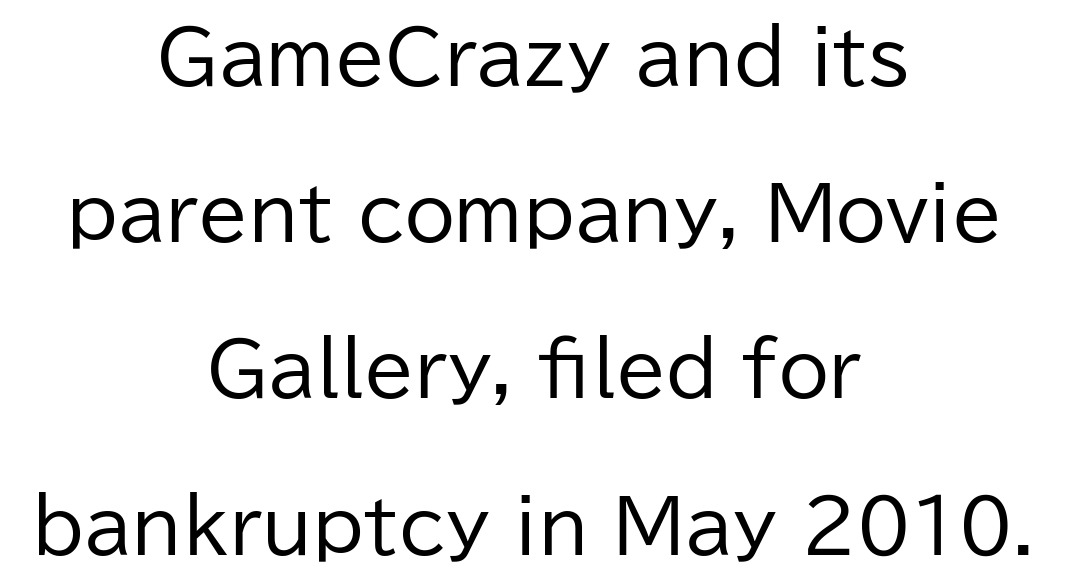
The image shows 73 px regular-weight sans-serif type, upright; set centered, loose line spacing (2.14x), normal letter spacing, not underlined; low stroke contrast and a medium x-height.
